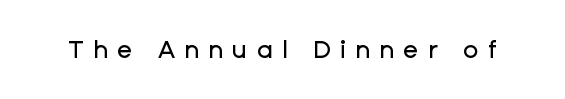
{"italic": "no", "underline": "no", "letter_spacing": "wide", "letter_spacing_em": 0.37, "glyph_px": 25}
